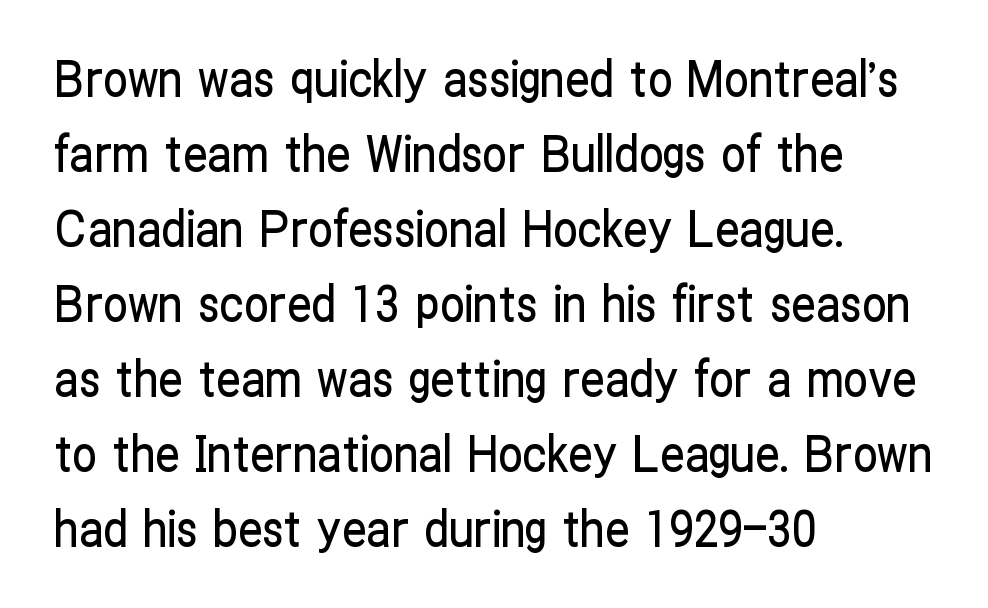
The image shows 49 px condensed sans-serif type, upright; set left-aligned, normal line spacing (1.53x), normal letter spacing, not underlined; low stroke contrast and a medium x-height.
